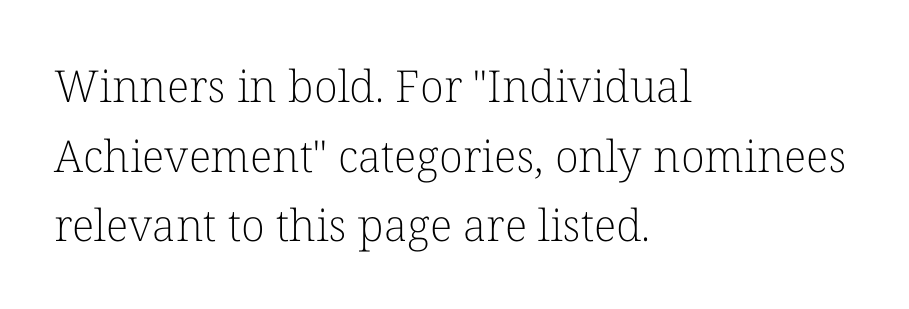
{"serif": "yes", "italic": "no", "bold": "no", "weight": "light", "width": "normal", "stroke_contrast": "low", "x_height": "medium", "monospaced": "no", "underline": "no", "align": "left", "line_spacing": "normal", "line_spacing_ratio": 1.58, "letter_spacing": "normal", "letter_spacing_em": 0.0, "glyph_px": 44}
